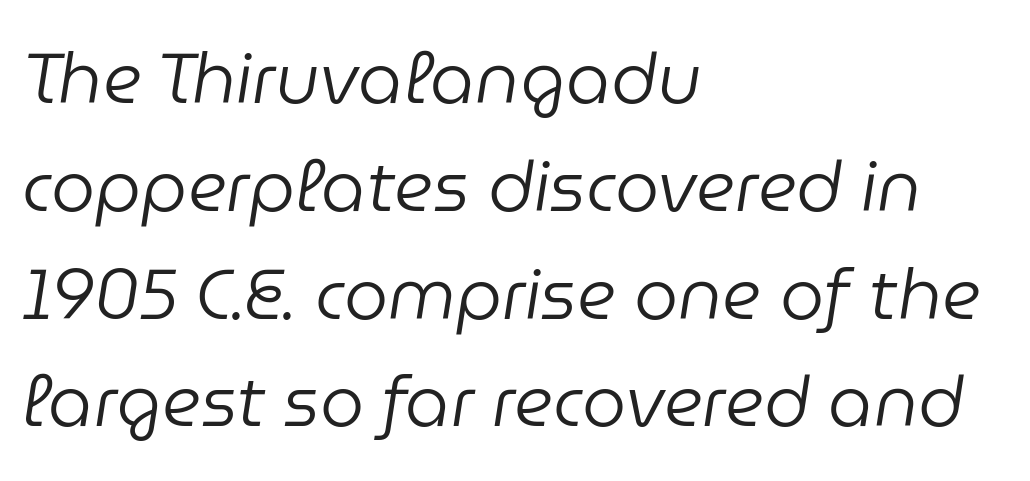
The weight would be labelled regular, book, light, or lighter still. The passage shown is not underscored anywhere. Quick note: interline space is typical. Every row of glyphs begins at an identical x-position on the left.
